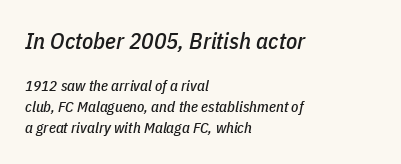
{"italic": "yes", "lean": "right", "slant_degrees": 11, "underline": "no", "align": "left", "line_spacing": "normal", "line_spacing_ratio": 1.39, "letter_spacing": "normal", "letter_spacing_em": 0.0, "larger_block": "first", "size_ratio": 1.53, "glyph_px": 23}
